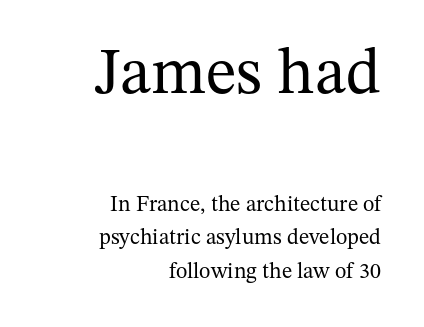
Between these two stacked blocks, the higher one wins on size. Beneath every word, the page is bare. Italic: no, the glyphs are upright roman. Typeset ragged left — the right edge is the straight one. Unbolded letterforms with no extra heft. How are the letters spaced? Ordinarily, with no added tracking.
